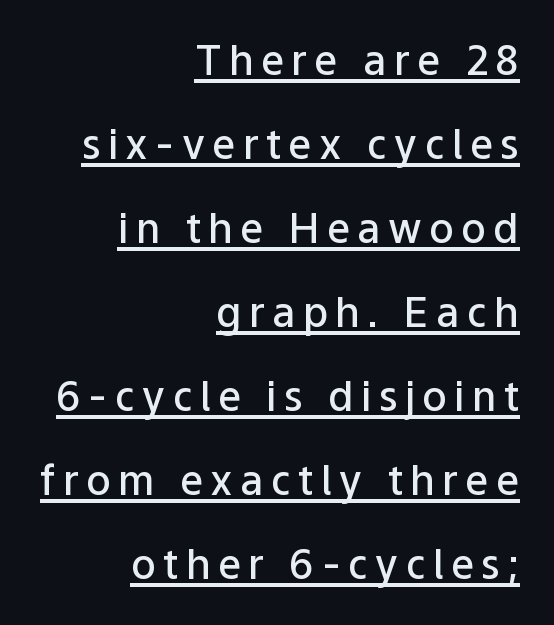
The image shows 41 px semibold sans-serif type, upright; set right-aligned, loose line spacing (2.05x), underlined; low stroke contrast and a medium x-height.
